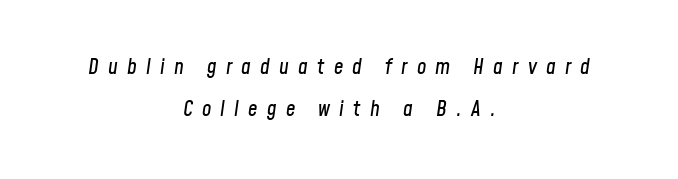
Q: Is the text italic (slanted)? A: Yes, it leans right by about 8 degrees.
Q: Is the text underlined? A: No.
Q: How is the paragraph aligned? A: Centered.
Q: Is the spacing between letters normal or unusually wide? A: Unusually wide.
Q: Is the spacing between lines tight, normal or loose? A: Loose.
